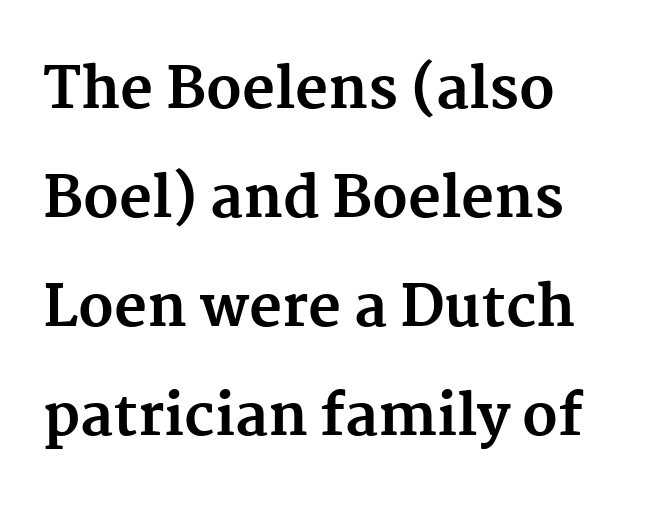
The image shows 57 px bold serif type, upright; set loose line spacing (1.91x), normal letter spacing, not underlined; medium stroke contrast and a medium x-height.
